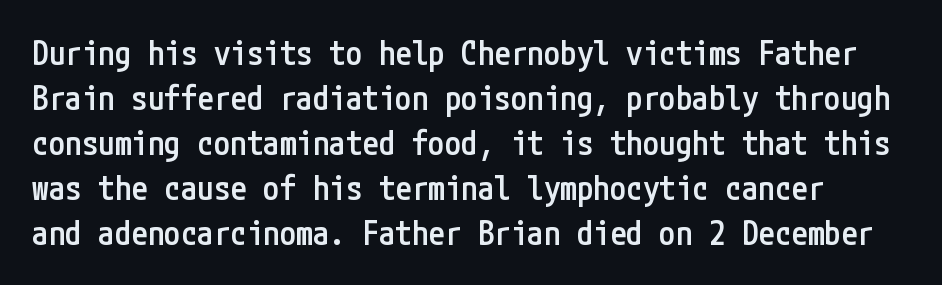
The image shows 33 px semibold, condensed sans-serif type, upright; set normal line spacing (1.36x), normal letter spacing, not underlined; low stroke contrast and a medium x-height.
